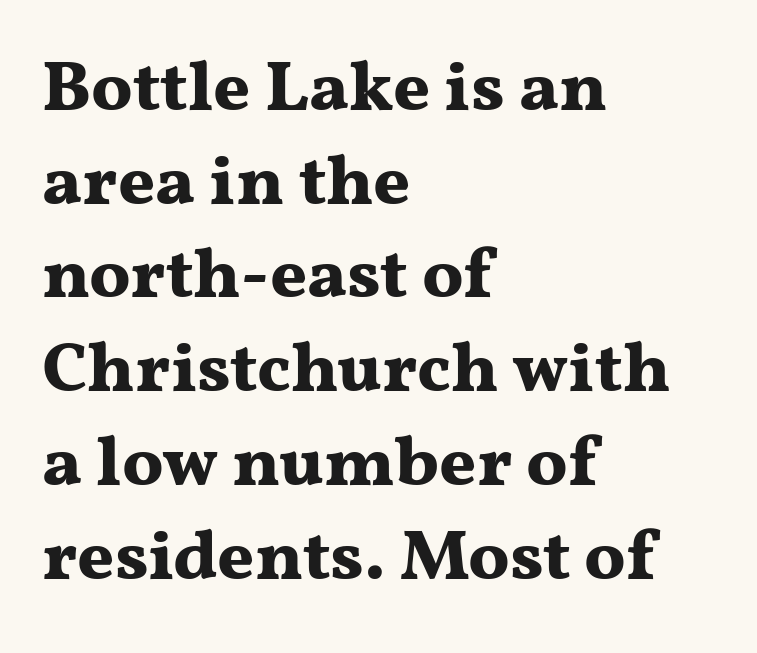
The image shows 71 px bold, wide serif type, upright; set left-aligned, normal line spacing (1.32x), normal letter spacing, not underlined; medium stroke contrast and a medium x-height.
